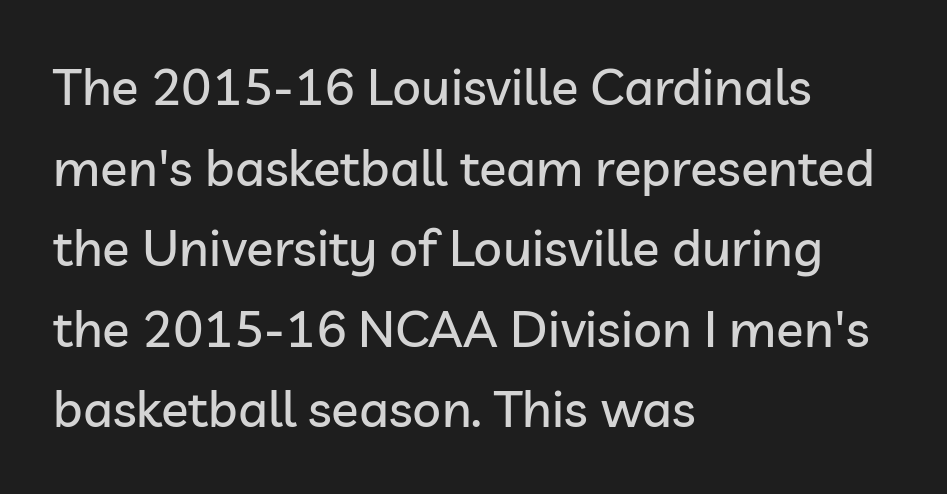
The designer left line spacing at the default. This sample has the flowing, uneven cadence of proportional lettering. Standard letterfit; no display-style spreading of the glyphs. This is the regular roman posture of the typeface.
